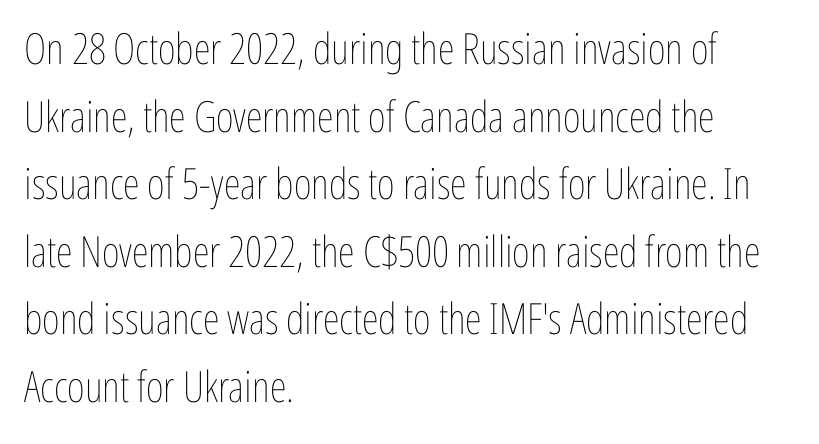
The passage shown is typed in a proportional face where columns would drift. Every stem runs plumb, perpendicular to the baseline. Tracking value appears to be zero — textbook default spacing. All the whitespace from short lines collects on the right. The foot of each line stays bare and open.
